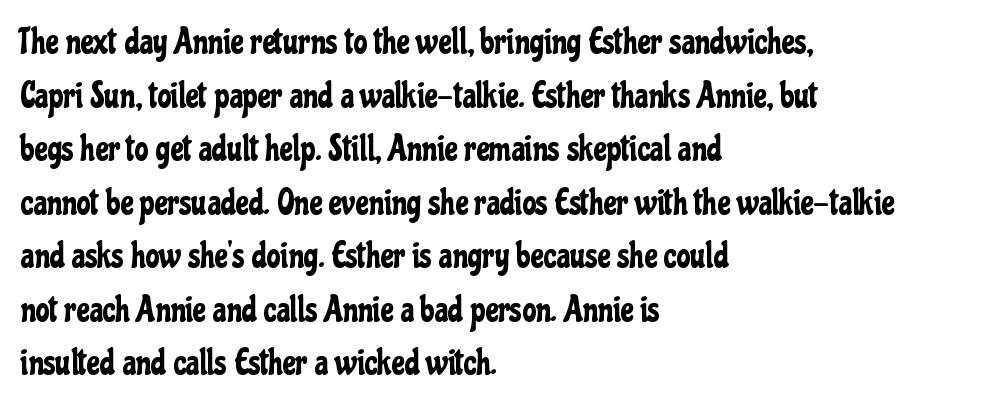
Q: Is the text italic (slanted)? A: No, it is upright.
Q: Is the typeface a serif or a sans-serif typeface? A: Sans-serif.
Q: Is the text underlined? A: No.
Q: How is the paragraph aligned? A: Left-aligned.
Q: Is the spacing between letters normal or unusually wide? A: Normal.
Q: Is the spacing between lines tight, normal or loose? A: Normal.
Q: Width (condensed, normal, or wide)? A: Condensed.
Q: Stroke contrast? A: Low.
Q: x-height? A: Medium.
Q: Monospaced? A: No.
